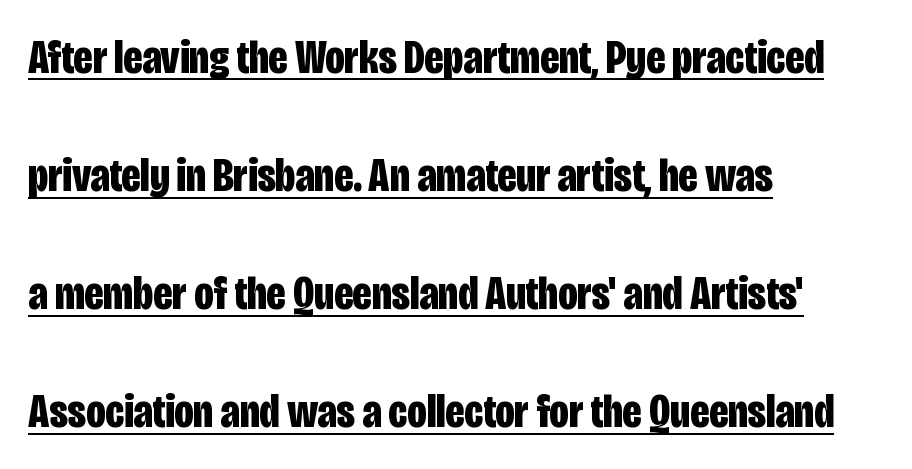
The image shows 48 px bold, condensed sans-serif type, upright; set left-aligned, loose line spacing (2.46x), normal letter spacing, underlined; low stroke contrast and a large x-height.
